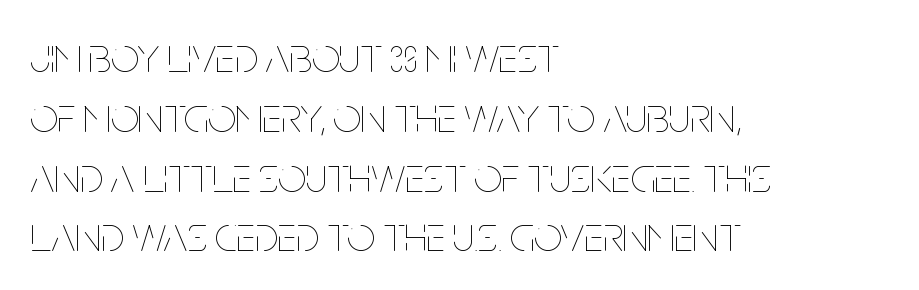
Q: Is the text bold? A: No.
Q: Is the text italic (slanted)? A: No, it is upright.
Q: Is the text underlined? A: No.
Q: How is the paragraph aligned? A: Left-aligned.
Q: Is the spacing between letters normal or unusually wide? A: Normal.
Q: Width (condensed, normal, or wide)? A: Condensed.
Q: Stroke contrast? A: Low.
Q: x-height? A: Large.
Q: Monospaced? A: No.
